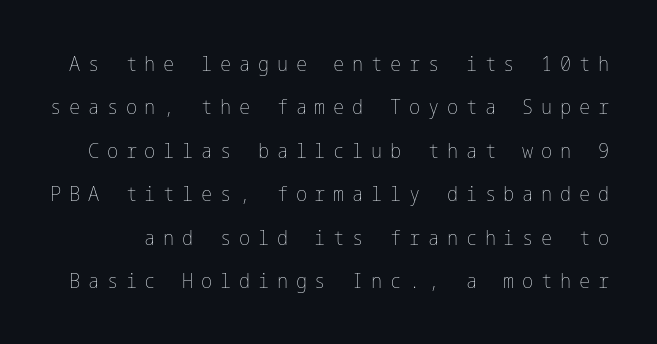
The lettering holds an erect, upright posture throughout. Weight: not bold — regular or lighter. A bare baseline throughout the passage. What's the leading like? Stretched, with rows far apart. The type is letterspaced generously, with wide tracking.
